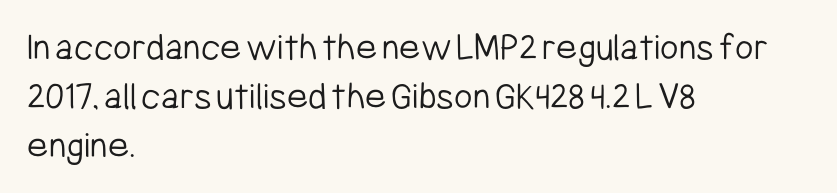
The image shows 40 px light, condensed sans-serif type, upright; set left-aligned, line spacing 1.23x, normal letter spacing, not underlined; low stroke contrast and a medium x-height.
